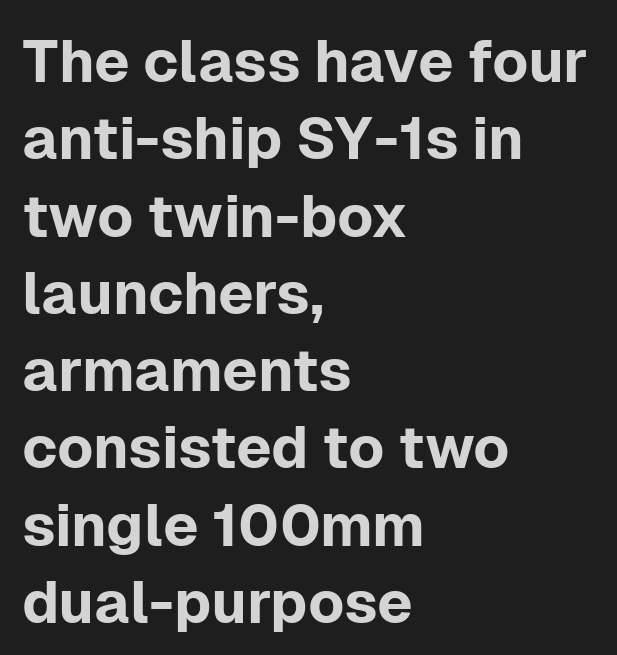
I'd call this a sans setting — the letters go barefoot. The rendering uses natural spacing where letterforms have individual widths. Posture: upright roman. Descender tails drop into unmarked territory. Baseline-to-baseline distance is the conventional proportion of letter height.
